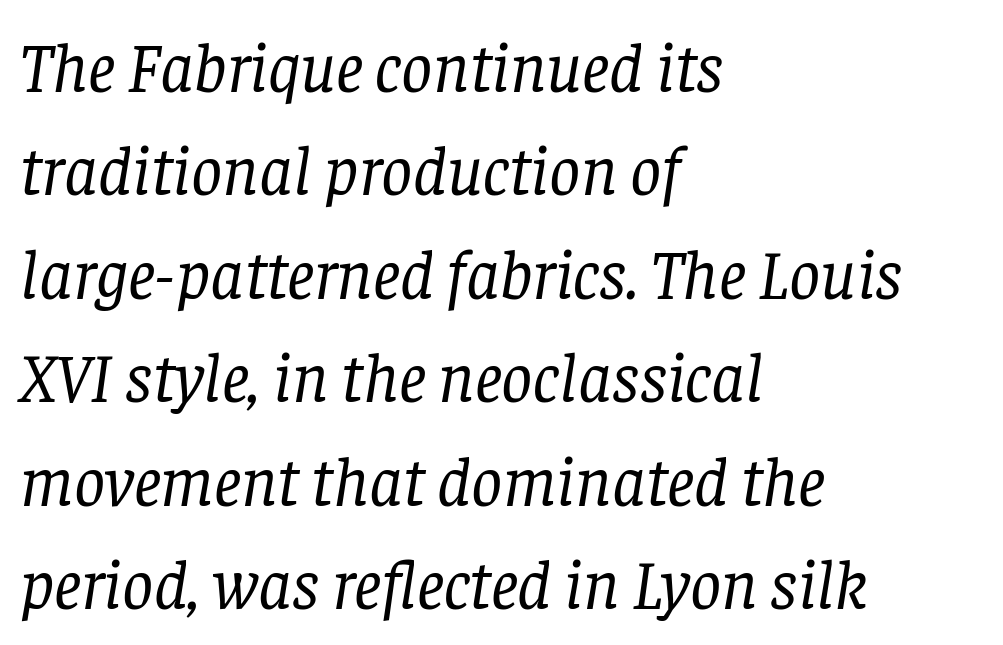
The image shows 69 px regular-weight serif type, italic (leaning right); set left-aligned, normal line spacing (1.5x), normal letter spacing, not underlined; low stroke contrast and a large x-height.
